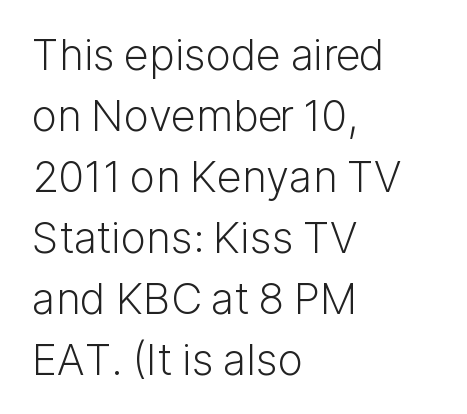
These lines are composed in type without serifs. There is no visible air inserted between adjacent glyphs. Vertical stems look standard width or narrower in stroke. The compositor pushed each line to the left boundary.
